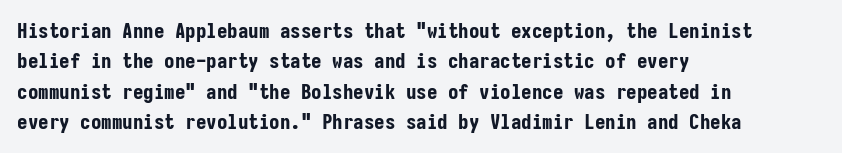
The image shows 21 px bold type, upright; set left-aligned, normal line spacing (1.45x), normal letter spacing, not underlined.
